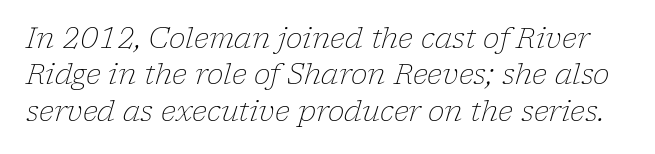
Q: Is the text bold? A: No.
Q: Is the text italic (slanted)? A: Yes, it leans right by about 17 degrees.
Q: Is the typeface a serif or a sans-serif typeface? A: Serif.
Q: Is the text underlined? A: No.
Q: Is the spacing between letters normal or unusually wide? A: Normal.
Q: Is the spacing between lines tight, normal or loose? A: Normal.
Q: Width (condensed, normal, or wide)? A: Normal.
Q: Stroke contrast? A: Low.
Q: x-height? A: Medium.
Q: Monospaced? A: No.
